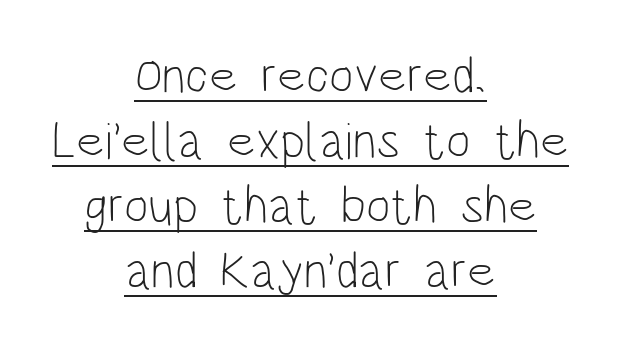
The image shows 52 px light, condensed sans-serif type, upright; set centered, normal line spacing (1.25x), normal letter spacing, underlined; low stroke contrast and a large x-height.
